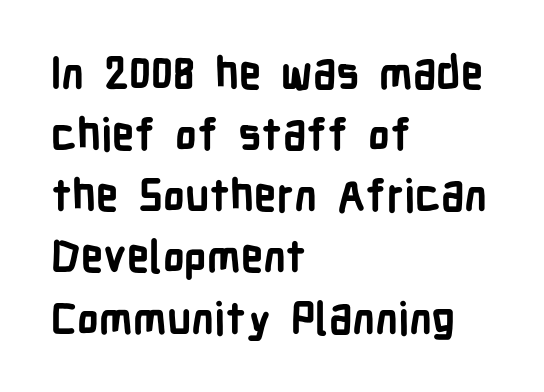
{"serif": "no", "italic": "no", "bold": "yes", "weight": "bold", "width": "condensed", "stroke_contrast": "low", "x_height": "medium", "monospaced": "no", "underline": "no", "align": "left", "line_spacing": "normal", "line_spacing_ratio": 1.39, "letter_spacing": "normal", "letter_spacing_em": 0.0, "glyph_px": 44}
